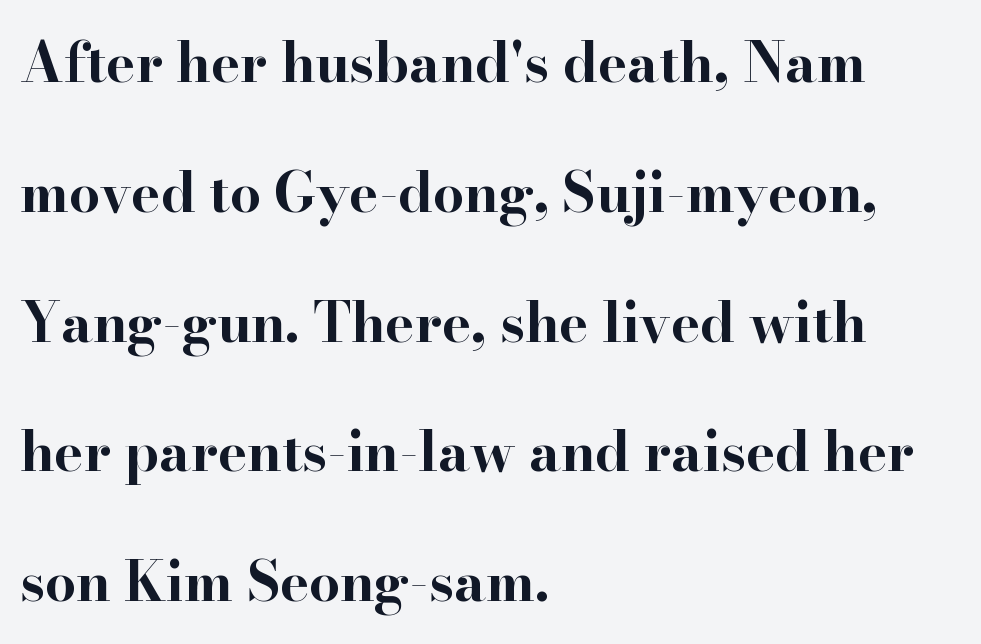
Ordinary non-slanted type is in use. Note the varied advance widths — an 'i' is clearly narrower than an 'm'. The passage shown stacks its lines with a broad gap. Visually the block forms a straight wall on the left and a jagged coastline on the right.
